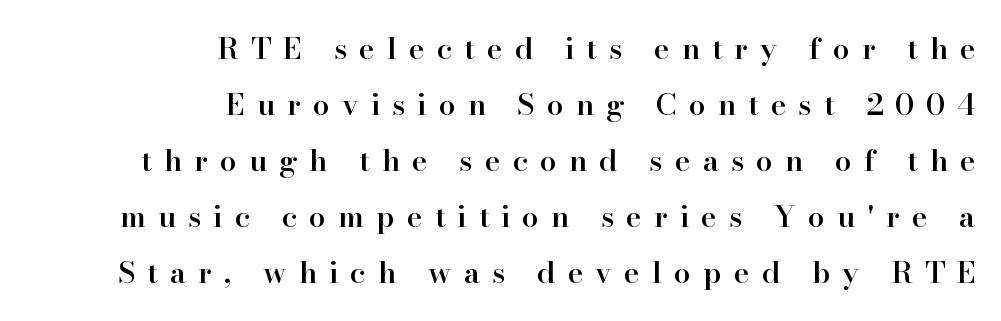
These lines stack with their right ends in a neat column. The rendering uses natural spacing where letterforms have individual widths. The rendering shows small feet on the letterforms — a serif design. On the weight axis this lands at semibold, roughly 600. Words appear elongated and porous because spacing is wide.
